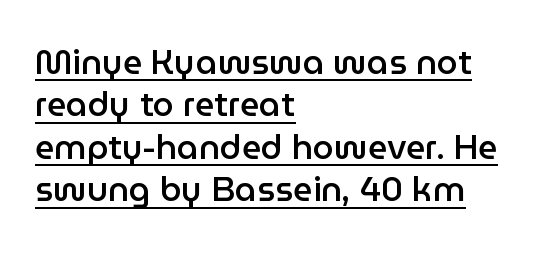
The image shows 34 px semibold sans-serif type, upright; set left-aligned, normal line spacing (1.25x), normal letter spacing, underlined; low stroke contrast and a medium x-height.
